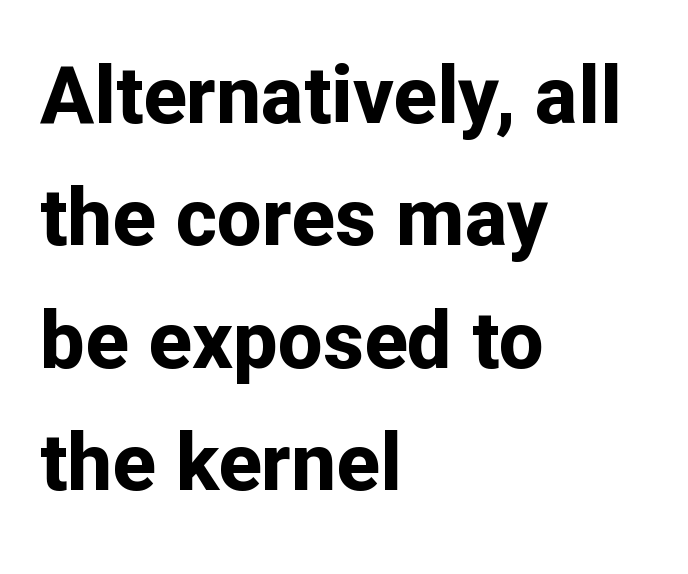
Every character sits straight up, as roman type does. Observe the absence of serifs on each vertical stroke in this sample. Note the varied advance widths — an 'i' is clearly narrower than an 'm'. Each word holds together tightly as a unit, with standard inter-letter gaps. Notice how the passage keeps a crisp vertical edge on the left only.
